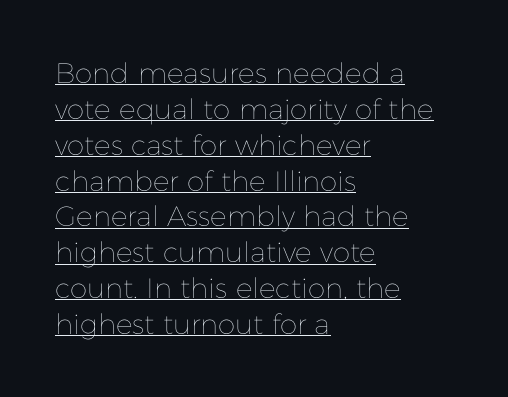
Q: Is the text bold? A: No.
Q: Is the text italic (slanted)? A: No, it is upright.
Q: Is the text underlined? A: Yes.
Q: How is the paragraph aligned? A: Left-aligned.
Q: Is the spacing between letters normal or unusually wide? A: Normal.
Q: Is the spacing between lines tight, normal or loose? A: Normal.
Q: Width (condensed, normal, or wide)? A: Normal.
Q: Stroke contrast? A: Low.
Q: x-height? A: Medium.
Q: Monospaced? A: No.
